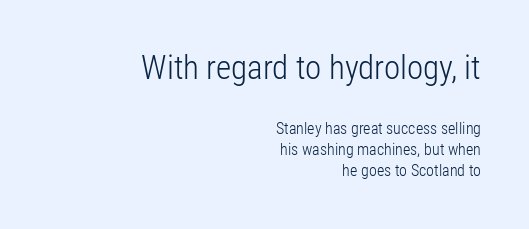
{"serif": "no", "italic": "no", "bold": "no", "weight": "light", "width": "condensed", "stroke_contrast": "low", "x_height": "medium", "monospaced": "no", "underline": "no", "align": "right", "line_spacing": "normal", "line_spacing_ratio": 1.34, "letter_spacing": "normal", "letter_spacing_em": 0.0, "larger_block": "first", "size_ratio": 2.06, "glyph_px": 33}
